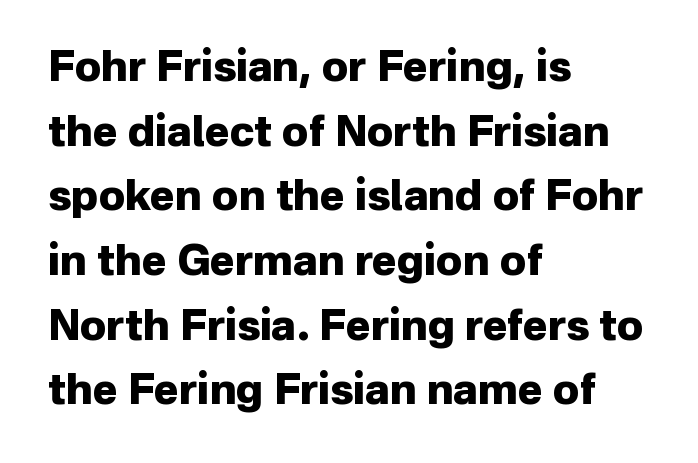
Q: Is the text bold? A: Yes.
Q: Is the text italic (slanted)? A: No, it is upright.
Q: Is the typeface a serif or a sans-serif typeface? A: Sans-serif.
Q: Is the text underlined? A: No.
Q: How is the paragraph aligned? A: Left-aligned.
Q: Is the spacing between letters normal or unusually wide? A: Normal.
Q: Is the spacing between lines tight, normal or loose? A: Normal.
Q: Width (condensed, normal, or wide)? A: Normal.
Q: Stroke contrast? A: Low.
Q: x-height? A: Medium.
Q: Monospaced? A: No.
